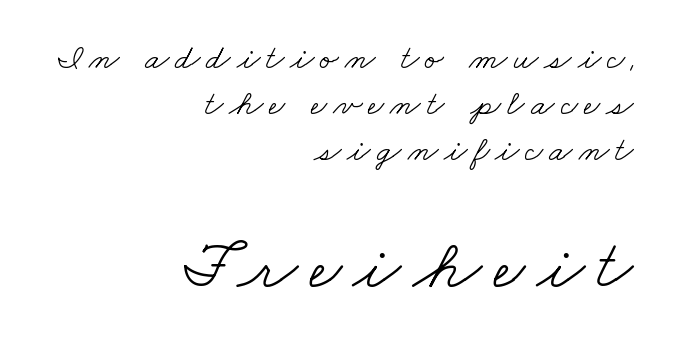
Q: Is the text bold? A: No.
Q: Is the typeface a serif or a sans-serif typeface? A: Serif.
Q: Is the text underlined? A: No.
Q: How is the paragraph aligned? A: Right-aligned.
Q: Is the spacing between lines tight, normal or loose? A: Normal.
Q: Which block of text is set in a larger size, the first (top) or the second (bottom)? A: The second (bottom) one.
Q: Width (condensed, normal, or wide)? A: Wide.
Q: Stroke contrast? A: Low.
Q: x-height? A: Small.
Q: Monospaced? A: No.
